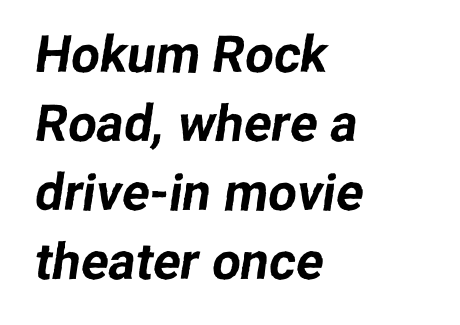
{"serif": "no", "width": "normal", "stroke_contrast": "low", "x_height": "medium", "monospaced": "no", "underline": "no", "align": "left", "line_spacing": "normal", "line_spacing_ratio": 1.35, "letter_spacing": "normal", "letter_spacing_em": 0.0, "glyph_px": 51}
